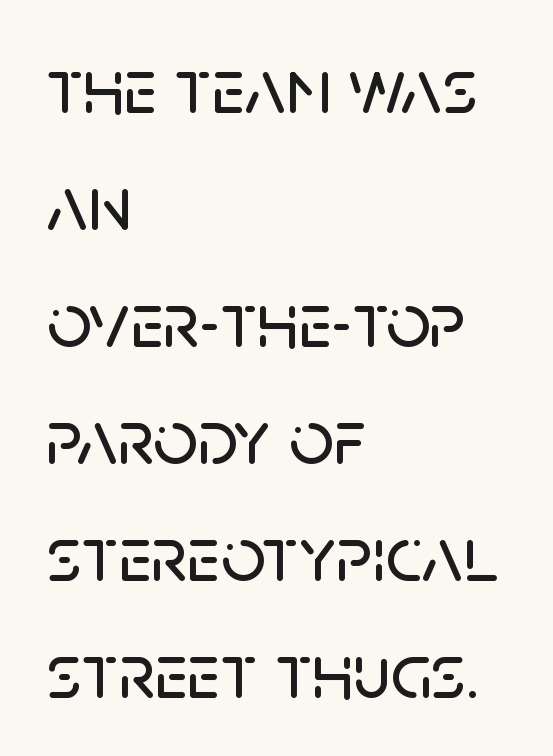
The image shows 78 px sans-serif type, upright; set left-aligned, normal line spacing (1.5x), normal letter spacing, not underlined; low stroke contrast and a large x-height.
